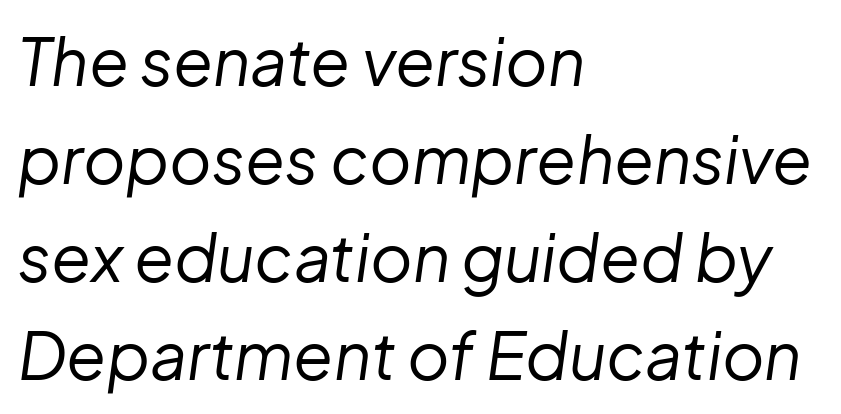
Does the leading feel generous? No, just average. Each letter keeps its own natural width here, so spacing adapts to shape. Bare-footed words on every line. Think standard paragraph weight, or any step lighter than that. Italic: yes, the glyphs are oblique.
